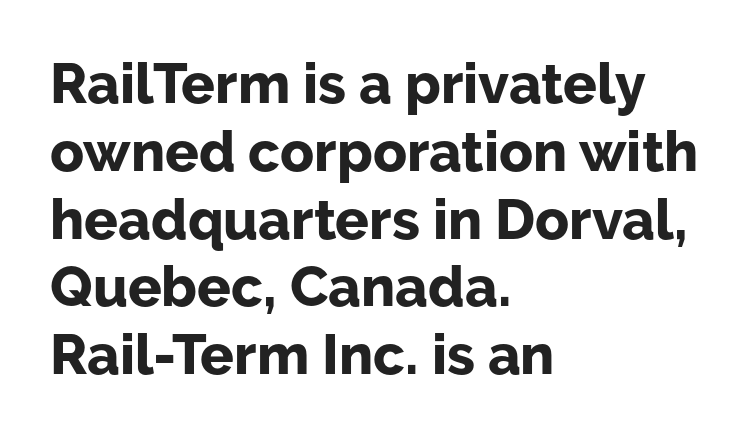
The image shows 56 px bold sans-serif type, upright; set left-aligned, line spacing 1.21x, normal letter spacing, not underlined; low stroke contrast and a medium x-height.
